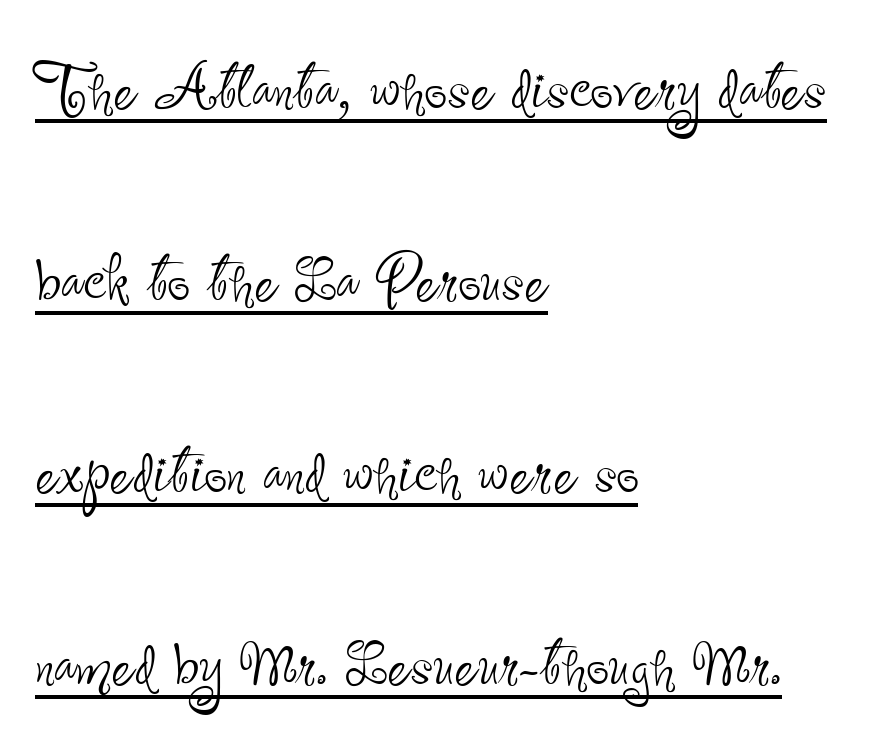
All the whitespace from short lines collects on the right. Examine the stroke ends and you'll find no serifs. Rows of type keep a wide berth in the vertical direction.
